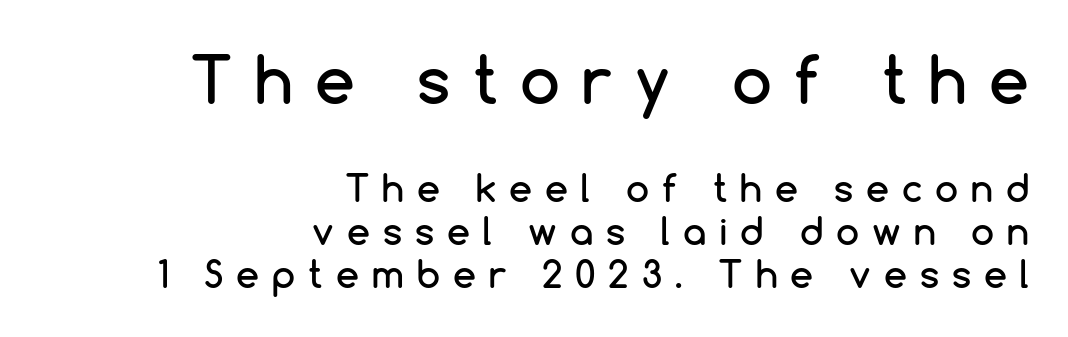
The image shows 64 px sans-serif type, upright; set right-aligned, line spacing 1.16x, unusually wide letter spacing (+0.35 em), not underlined; the first (top) block is 1.73x larger; low stroke contrast and a medium x-height.
